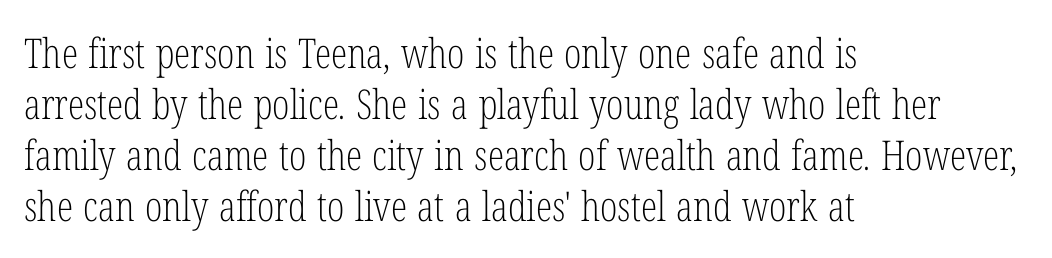
Q: Is the text bold? A: No.
Q: Is the text italic (slanted)? A: No, it is upright.
Q: Is the typeface a serif or a sans-serif typeface? A: Serif.
Q: Is the text underlined? A: No.
Q: How is the paragraph aligned? A: Left-aligned.
Q: Is the spacing between letters normal or unusually wide? A: Normal.
Q: Width (condensed, normal, or wide)? A: Condensed.
Q: Stroke contrast? A: Low.
Q: x-height? A: Medium.
Q: Monospaced? A: No.
